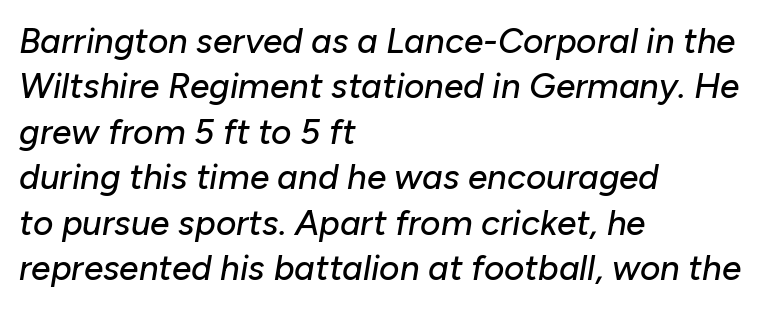
The image shows 35 px text type, italic (leaning right); set left-aligned, normal line spacing (1.3x), normal letter spacing, not underlined; low stroke contrast and a medium x-height.
